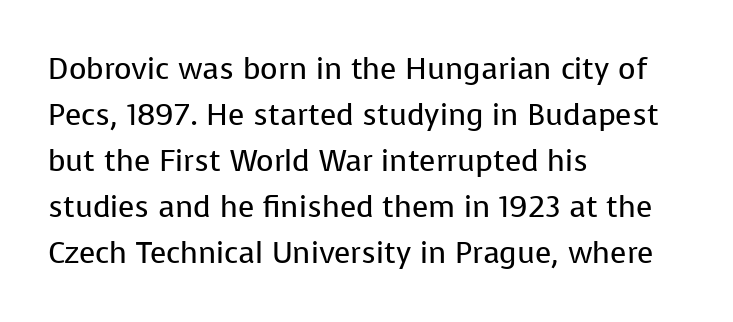
{"serif": "no", "italic": "no", "bold": "no", "weight": "regular", "width": "normal", "stroke_contrast": "low", "x_height": "medium", "monospaced": "no", "underline": "no", "align": "left", "line_spacing": "normal", "line_spacing_ratio": 1.53, "letter_spacing": "normal", "letter_spacing_em": 0.0, "glyph_px": 30}
